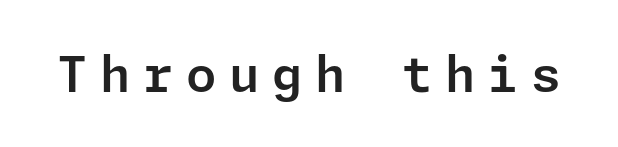
Q: Is the text italic (slanted)? A: No, it is upright.
Q: Is the typeface a serif or a sans-serif typeface? A: Sans-serif.
Q: Is the text underlined? A: No.
Q: Is the spacing between letters normal or unusually wide? A: Unusually wide.
Q: Width (condensed, normal, or wide)? A: Normal.
Q: Stroke contrast? A: Low.
Q: x-height? A: Medium.
